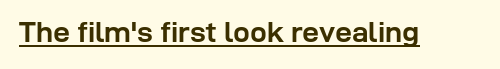
Q: Is the text bold? A: Yes.
Q: Is the text italic (slanted)? A: No, it is upright.
Q: Is the typeface a serif or a sans-serif typeface? A: Sans-serif.
Q: Is the text underlined? A: Yes.
Q: Is the spacing between letters normal or unusually wide? A: Normal.
Q: Width (condensed, normal, or wide)? A: Normal.
Q: Stroke contrast? A: Low.
Q: x-height? A: Medium.
Q: Monospaced? A: No.
